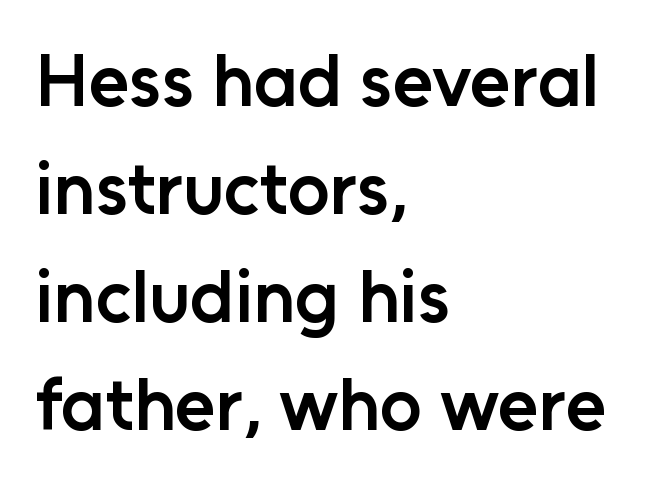
Are there feet on the stems? There aren't — it's a sans. A typesetter would call this zero additional tracking. The rendering anchors every line to the left-hand side. How would I describe the line gaps? Plain and ordinary. No italicization has been applied; the sample stays upright.
